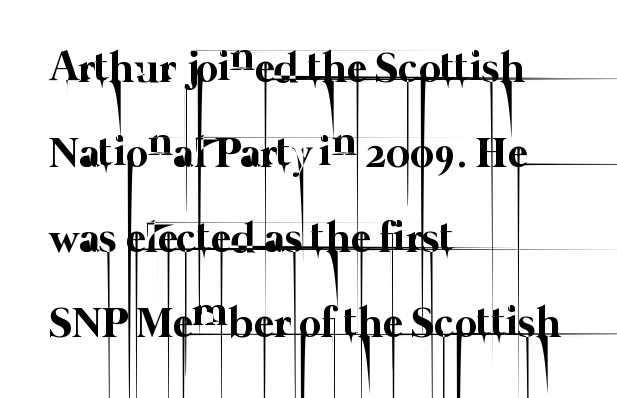
Widely set lines give the paragraph a tall, airy silhouette. Which margin do the lines hug? The left one — the right edge is uneven. Check the space under the baseline: it is left empty. Here the designer chose a conventional face with non-uniform glyph widths. Is this a heavy cut? Hardly; it is regular or lighter.
